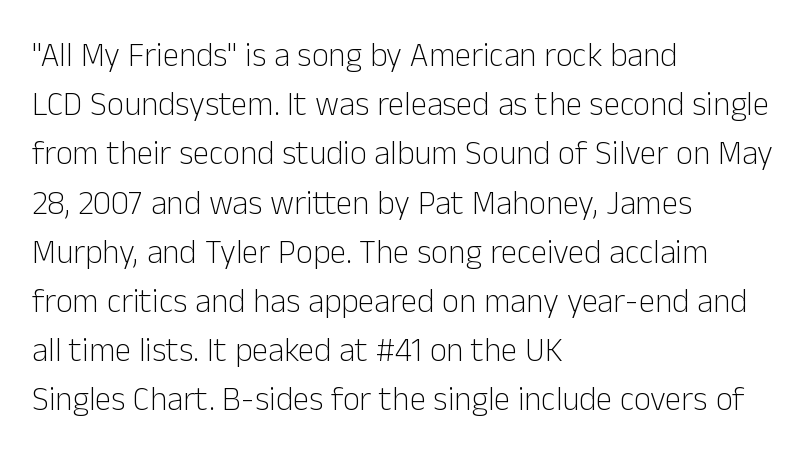
The image shows 33 px light sans-serif type, upright; set left-aligned, normal line spacing (1.49x), normal letter spacing, not underlined; low stroke contrast and a medium x-height.
